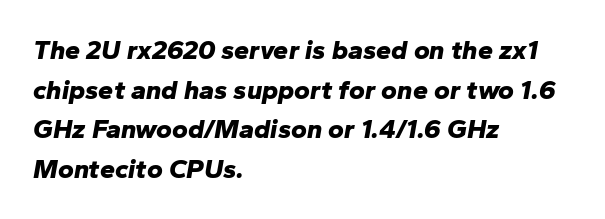
Line starts are locked; line ends wander. It's the slanting kind of type. The string is rendered with underlining switched off. How heavy is the stroke? Heavy — this is a bold. The lines sit at an ordinary, default distance from one another.
